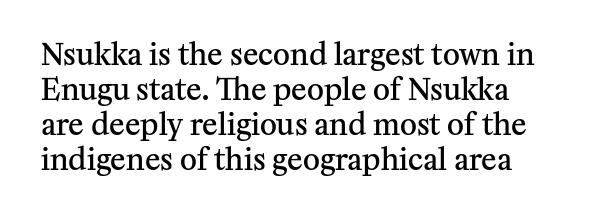
Q: Is the text bold? A: Semi-bold.
Q: Is the text italic (slanted)? A: No, it is upright.
Q: Is the typeface a serif or a sans-serif typeface? A: Serif.
Q: Is the text underlined? A: No.
Q: Is the spacing between letters normal or unusually wide? A: Normal.
Q: Width (condensed, normal, or wide)? A: Normal.
Q: Stroke contrast? A: Medium.
Q: x-height? A: Medium.
Q: Monospaced? A: No.
